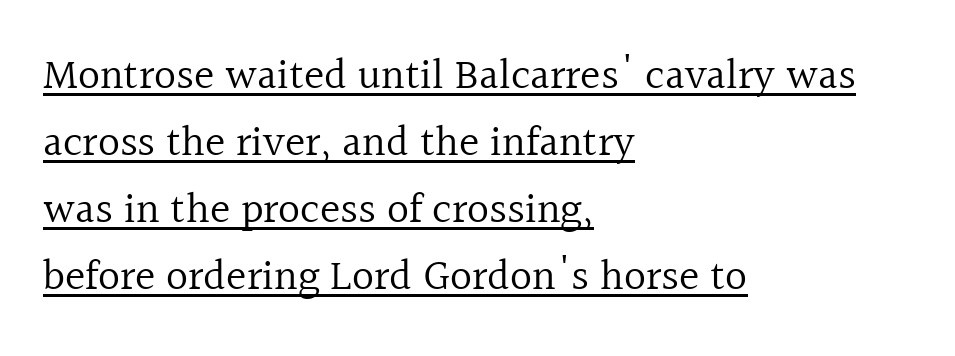
Vertically, the passage feels balanced, rows spaced as you'd expect. In terms of letterform style, serifs are clearly present. Counters stay open thanks to moderate or lighter strokes. Typeset ragged right — the left edge is the straight one.
